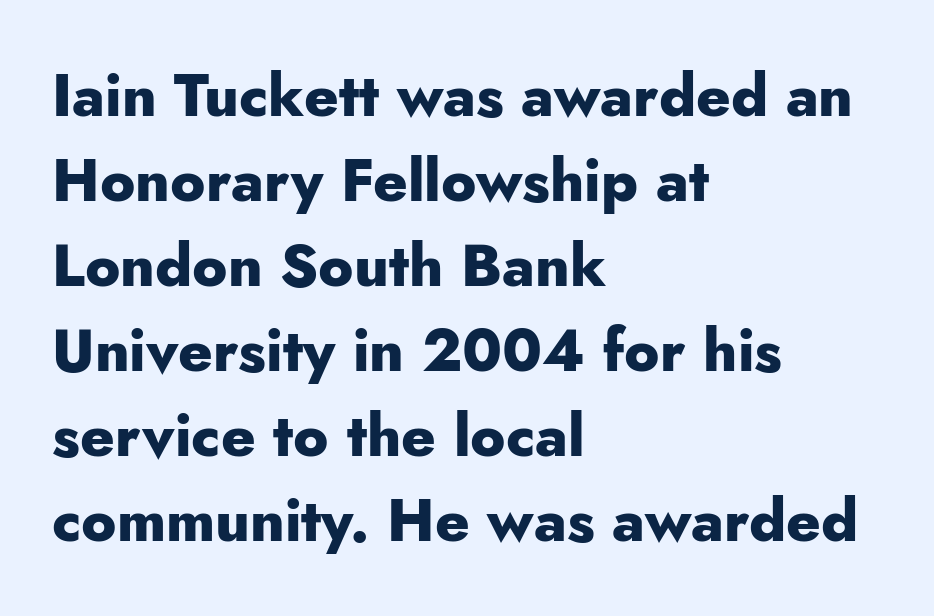
The image shows 59 px heavy sans-serif type, upright; set left-aligned, normal line spacing (1.44x), normal letter spacing, not underlined; low stroke contrast and a small x-height.
